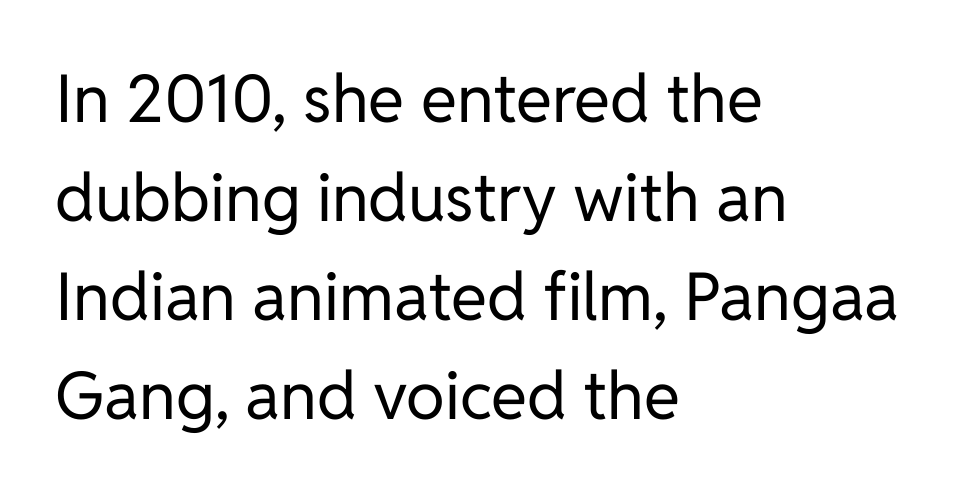
Any mark beneath the type? The region is blank. You could not count columns in this text — the font is proportionally spaced. The font sits on the lighter half of the weight spectrum, regular included. The rendering shows plain stroke endings on the letterforms — a sans-serif design. Here the glyphs are tracked normally, forming tight word shapes. The lines are quadded left.
